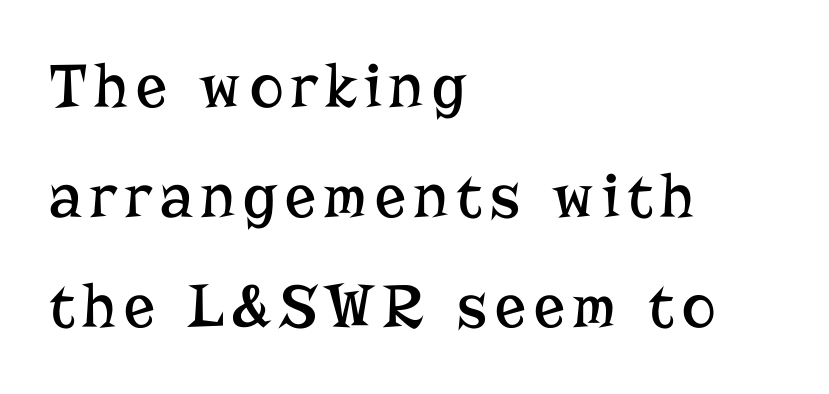
You can tell it's not italic because the verticals are truly vertical. Line beginnings align vertically; line endings do not. The cut favours lightness, reaching ordinary text weight at its darkest. A serif font was chosen for this passage. The passage shown is typed in a proportional face where columns would drift. Anything drawn beneath the words? Only blank space.
